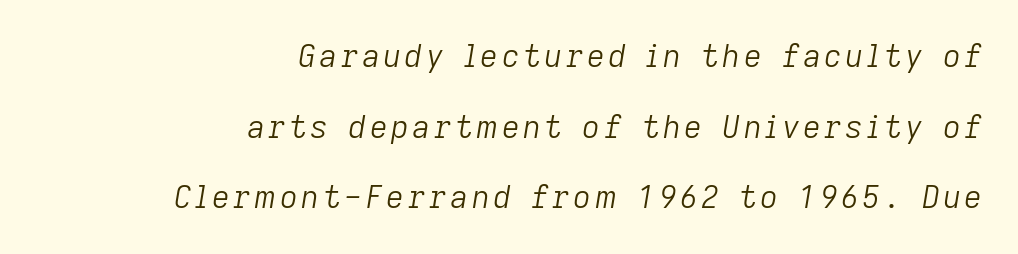
{"italic": "yes", "lean": "right", "slant_degrees": 9, "bold": "no", "weight": "light", "width": "normal", "stroke_contrast": "low", "x_height": "medium", "monospaced": "no", "underline": "no", "align": "right", "line_spacing": "loose", "line_spacing_ratio": 2.28, "glyph_px": 31}
